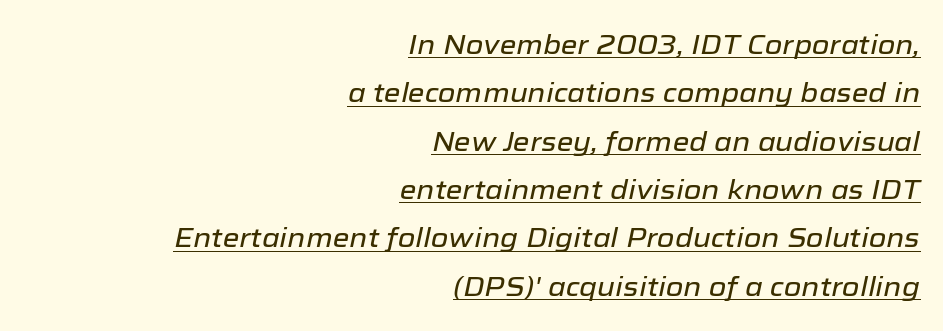
These lines keep a tight, regular rhythm from letter to letter. Style check: oblique. Compared with a flush-left layout, this one pins lines to the opposite, right side. The typesetter has applied underlining to the passage shown.
